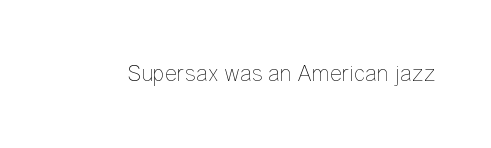
The image shows 23 px text type, upright; set normal letter spacing, not underlined.
